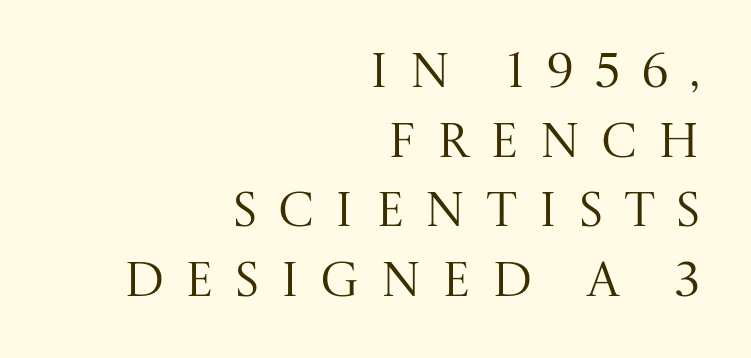
{"serif": "yes", "italic": "no", "bold": "no", "weight": "regular", "width": "normal", "stroke_contrast": "medium", "x_height": "large", "monospaced": "no", "underline": "no", "align": "right", "line_spacing": "normal", "line_spacing_ratio": 1.42, "letter_spacing": "wide", "letter_spacing_em": 0.41, "glyph_px": 49}
